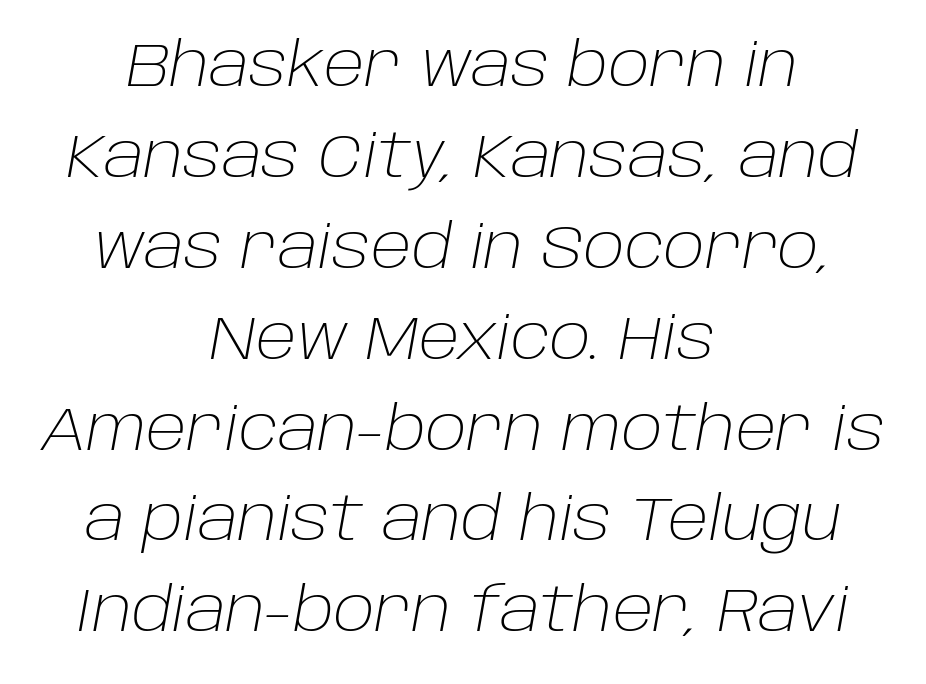
Q: Is the text bold? A: No.
Q: Is the text italic (slanted)? A: Yes, it leans right by about 10 degrees.
Q: Is the text underlined? A: No.
Q: How is the paragraph aligned? A: Centered.
Q: Is the spacing between letters normal or unusually wide? A: Normal.
Q: Is the spacing between lines tight, normal or loose? A: Normal.
Q: Width (condensed, normal, or wide)? A: Normal.
Q: Stroke contrast? A: Low.
Q: x-height? A: Large.
Q: Monospaced? A: No.
